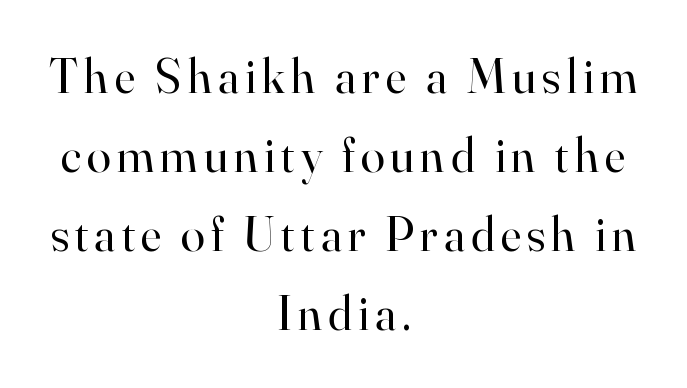
Q: Is the text bold? A: No.
Q: Is the text italic (slanted)? A: No, it is upright.
Q: Is the typeface a serif or a sans-serif typeface? A: Serif.
Q: Is the text underlined? A: No.
Q: How is the paragraph aligned? A: Centered.
Q: Is the spacing between lines tight, normal or loose? A: Normal.
Q: Width (condensed, normal, or wide)? A: Normal.
Q: Stroke contrast? A: High.
Q: x-height? A: Small.
Q: Monospaced? A: No.
